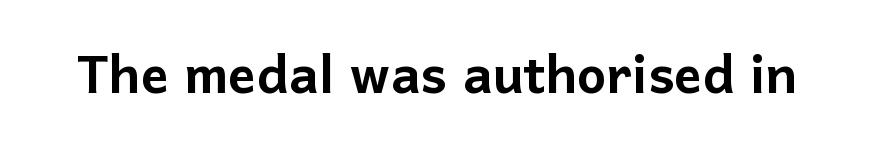
Is there any slant? The stems are plumb. Has an underline been added? It has not. Think of a printed novel: that variable character pitch is what you see here. The letterforms sit shoulder to shoulder at normal distance.
